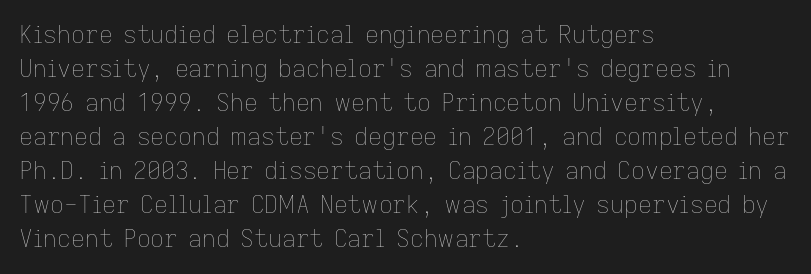
Just letters on the line, the space beneath them empty. The lines sit at an ordinary, default distance from one another. Reading down the block, your eye returns to a fixed left position each line. Think standard paragraph weight, or any step lighter than that.
